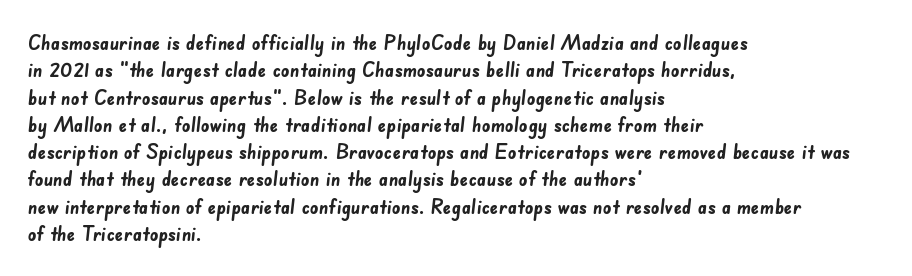
Q: Is the text bold? A: Yes.
Q: Is the text underlined? A: No.
Q: How is the paragraph aligned? A: Left-aligned.
Q: Is the spacing between letters normal or unusually wide? A: Normal.
Q: Is the spacing between lines tight, normal or loose? A: Normal.
